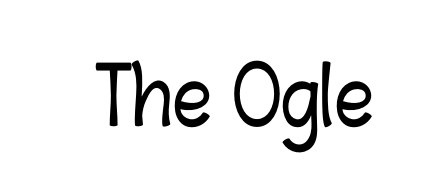
{"italic": "no", "width": "condensed", "stroke_contrast": "low", "x_height": "medium", "monospaced": "no", "underline": "no", "letter_spacing": "normal", "letter_spacing_em": 0.0, "glyph_px": 78}
